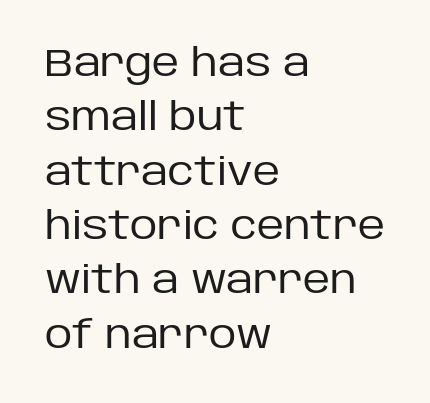
The image shows 38 px regular-weight sans-serif type, upright; set left-aligned, normal line spacing (1.43x), normal letter spacing, not underlined; low stroke contrast and a large x-height.
